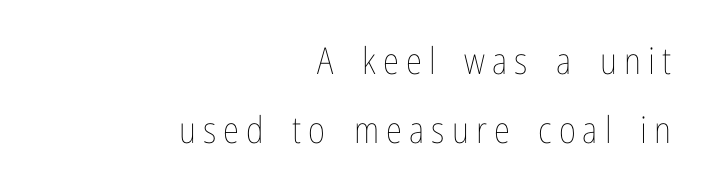
Casual observation: everything's shoved over to the right. The face used here is proportionally spaced, like ordinary book or web type. No italicization has been applied; the sample stays upright. The font sits on the lighter half of the weight spectrum, regular included. Rule under the text: the space is simply empty.
